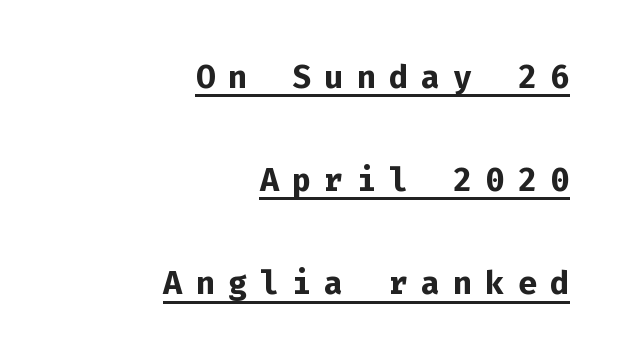
Fixed-width glyphs throughout — classic coding-font behaviour. Short note: letters widely spaced. This sample trades compactness for vertical openness between lines. A dark, heavy texture on the line: the type is bold. Each line of the rendering has a horizontal stroke beneath the glyphs. The type sits square on the baseline with zero lean.
